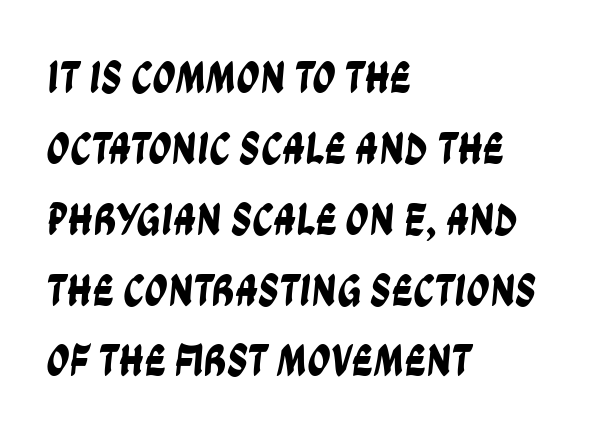
{"serif": "no", "width": "condensed", "stroke_contrast": "low", "x_height": "large", "monospaced": "no", "underline": "no", "align": "left", "line_spacing": "normal", "line_spacing_ratio": 1.54, "letter_spacing": "normal", "letter_spacing_em": 0.0, "glyph_px": 46}
